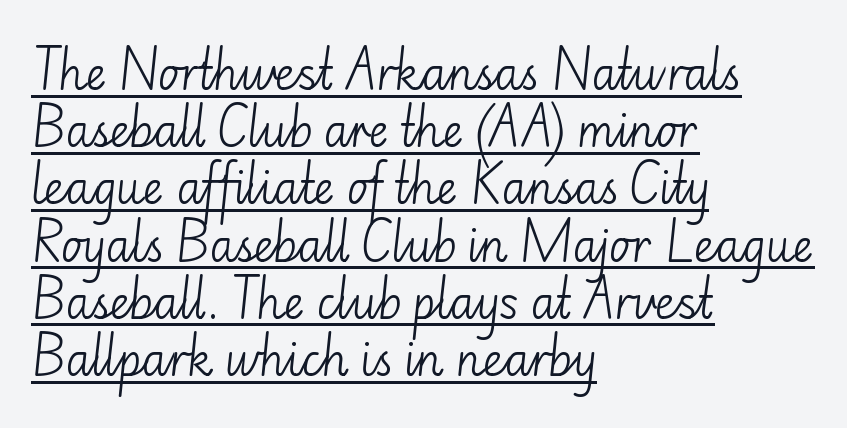
{"serif": "no", "bold": "no", "weight": "light", "width": "normal", "stroke_contrast": "low", "x_height": "small", "monospaced": "no", "underline": "yes", "align": "left", "line_spacing": "normal", "line_spacing_ratio": 1.3, "letter_spacing": "normal", "letter_spacing_em": 0.0, "glyph_px": 44}
